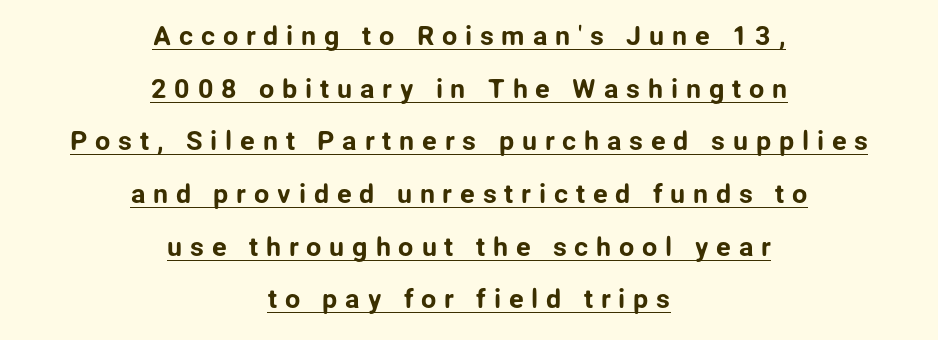
Italic? Not at all — the glyphs are vertical. Reading down the column, the eye jumps a long way to each next line. The passage shown is underscored from start to finish. The face used here is rendered with a markedly widened letterfit. Short and long lines alike share a common midpoint.
